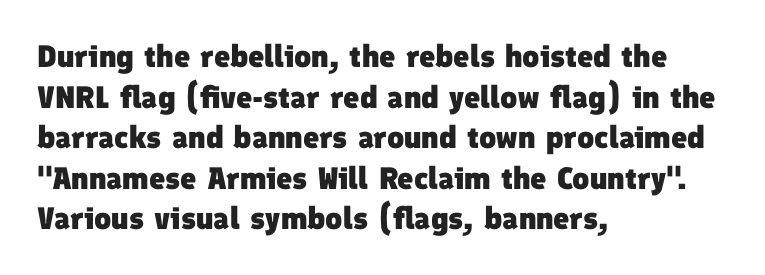
Type without underlining. Casual observation: everything's shoved over to the left. Pretty heavy lettering here — definitely bold. This sample uses a sans-serif face.
